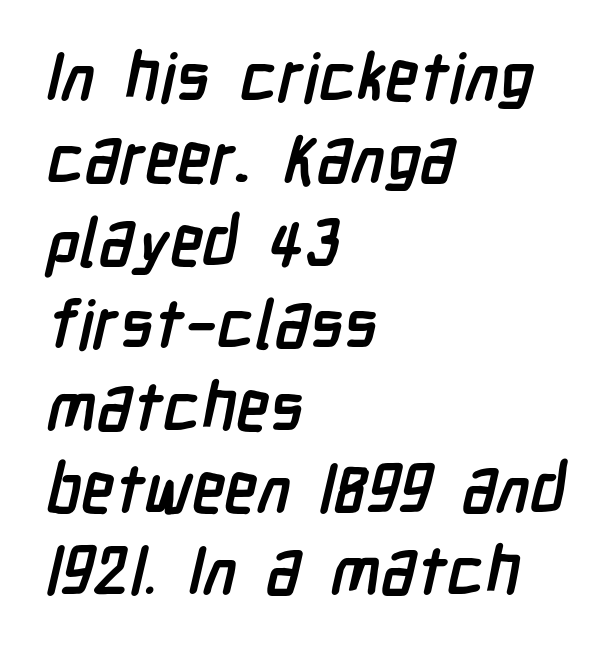
Q: Is the text bold? A: Yes.
Q: Is the typeface a serif or a sans-serif typeface? A: Sans-serif.
Q: Is the text underlined? A: No.
Q: How is the paragraph aligned? A: Left-aligned.
Q: Is the spacing between letters normal or unusually wide? A: Normal.
Q: Width (condensed, normal, or wide)? A: Condensed.
Q: Stroke contrast? A: Low.
Q: x-height? A: Medium.
Q: Monospaced? A: No.
